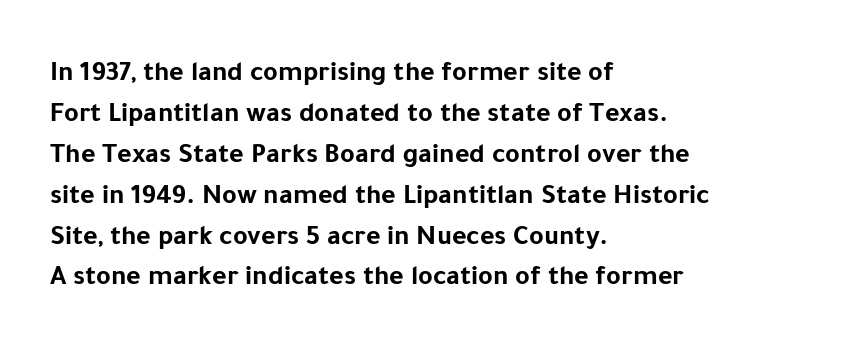
Q: Is the text bold? A: Yes.
Q: Is the text italic (slanted)? A: No, it is upright.
Q: Is the typeface a serif or a sans-serif typeface? A: Sans-serif.
Q: Is the text underlined? A: No.
Q: How is the paragraph aligned? A: Left-aligned.
Q: Is the spacing between letters normal or unusually wide? A: Normal.
Q: Is the spacing between lines tight, normal or loose? A: Normal.
Q: Width (condensed, normal, or wide)? A: Normal.
Q: Stroke contrast? A: Low.
Q: x-height? A: Medium.
Q: Monospaced? A: No.
